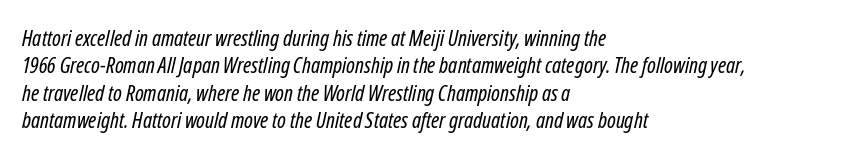
{"bold": "no", "underline": "no", "align": "left", "line_spacing": "normal", "line_spacing_ratio": 1.25, "letter_spacing": "normal", "letter_spacing_em": 0.0, "glyph_px": 22}
